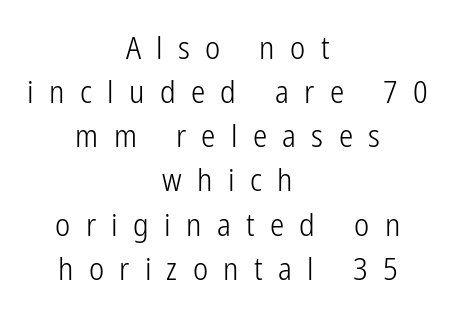
Q: Is the text bold? A: No.
Q: Is the text italic (slanted)? A: No, it is upright.
Q: Is the typeface a serif or a sans-serif typeface? A: Sans-serif.
Q: Is the text underlined? A: No.
Q: How is the paragraph aligned? A: Centered.
Q: Is the spacing between letters normal or unusually wide? A: Unusually wide.
Q: Is the spacing between lines tight, normal or loose? A: Normal.
Q: Width (condensed, normal, or wide)? A: Condensed.
Q: Stroke contrast? A: Low.
Q: x-height? A: Medium.
Q: Monospaced? A: No.
